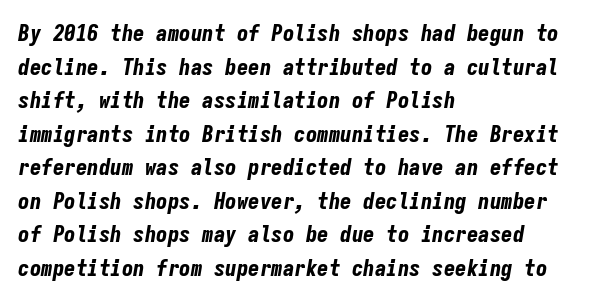
{"italic": "yes", "lean": "right", "slant_degrees": 9, "bold": "yes", "underline": "no", "align": "left", "line_spacing": "normal", "line_spacing_ratio": 1.46, "letter_spacing": "normal", "letter_spacing_em": 0.0, "glyph_px": 23}
